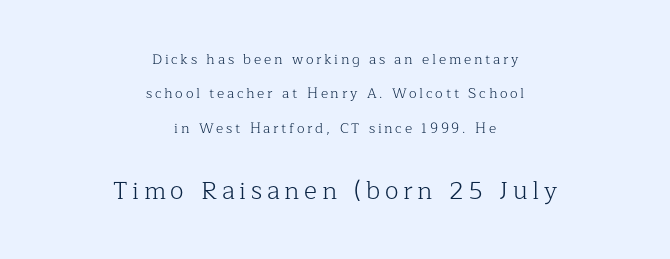
The image shows 25 px text type, upright; set centered, loose line spacing (2.45x), not underlined; the second (bottom) block is 1.79x larger.
